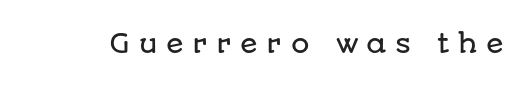
Q: Is the text italic (slanted)? A: No, it is upright.
Q: Is the text underlined? A: No.
Q: Is the spacing between letters normal or unusually wide? A: Unusually wide.
